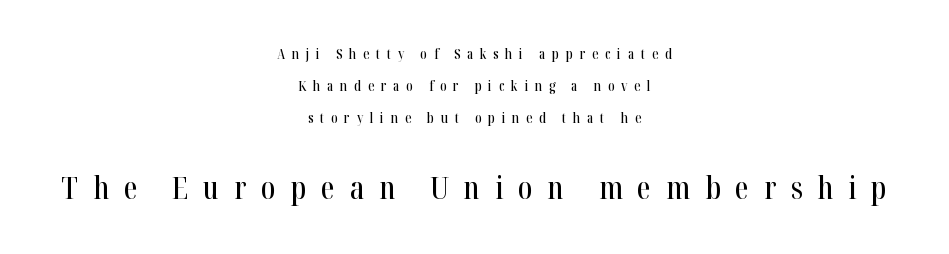
The image shows 31 px condensed serif type, upright; set centered, loose line spacing (2.3x), unusually wide letter spacing (+0.48 em), not underlined; the second (bottom) block is 2.21x larger; high stroke contrast and a medium x-height.
